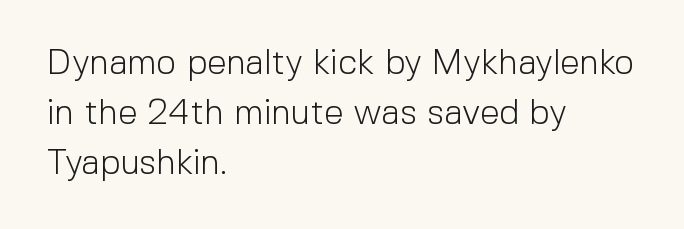
Q: Is the text bold? A: No.
Q: Is the text italic (slanted)? A: No, it is upright.
Q: Is the typeface a serif or a sans-serif typeface? A: Sans-serif.
Q: Is the text underlined? A: No.
Q: How is the paragraph aligned? A: Left-aligned.
Q: Is the spacing between letters normal or unusually wide? A: Normal.
Q: Is the spacing between lines tight, normal or loose? A: Normal.
Q: Width (condensed, normal, or wide)? A: Normal.
Q: x-height? A: Medium.
Q: Monospaced? A: No.
